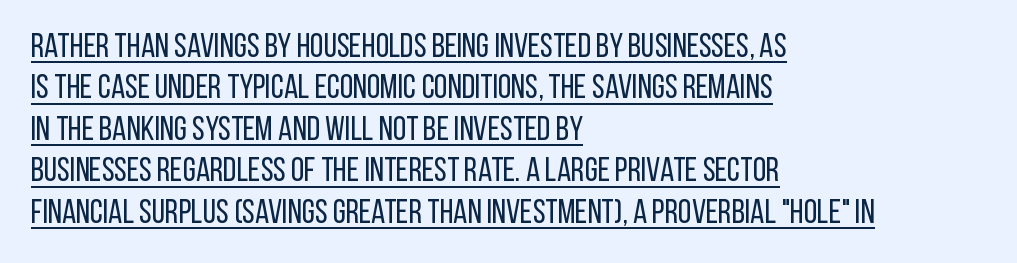
{"serif": "no", "italic": "no", "bold": "no", "weight": "regular", "width": "condensed", "stroke_contrast": "low", "x_height": "large", "monospaced": "no", "underline": "yes", "align": "left", "line_spacing_ratio": 1.22, "letter_spacing": "normal", "letter_spacing_em": 0.0, "glyph_px": 34}
